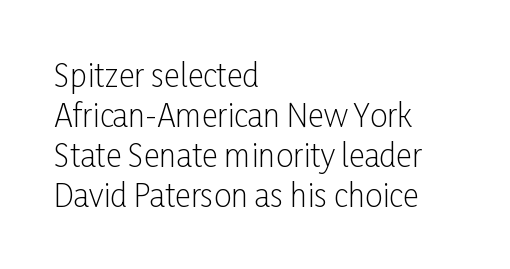
{"serif": "no", "italic": "no", "bold": "no", "weight": "light", "width": "condensed", "stroke_contrast": "low", "x_height": "medium", "monospaced": "no", "underline": "no", "align": "left", "line_spacing": "normal", "line_spacing_ratio": 1.29, "letter_spacing": "normal", "letter_spacing_em": 0.0, "glyph_px": 31}
